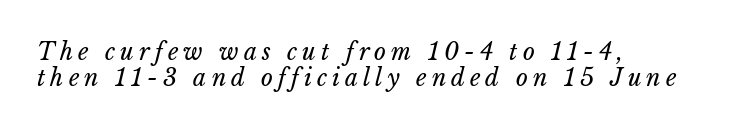
The image shows 23 px text type, italic (leaning right); set left-aligned, tight line spacing (1.11x), unusually wide letter spacing (+0.22 em), not underlined.
